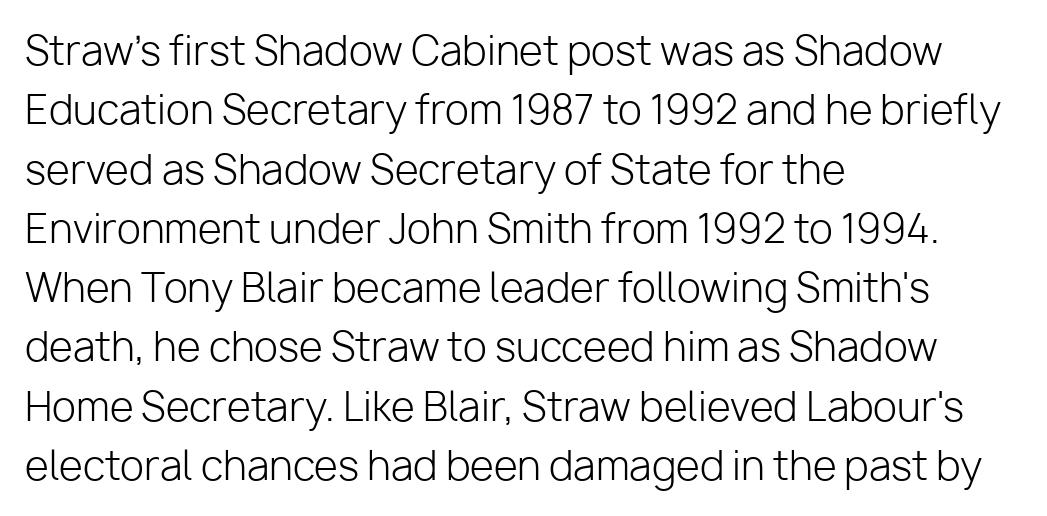
Q: Is the text bold? A: No.
Q: Is the text italic (slanted)? A: No, it is upright.
Q: Is the typeface a serif or a sans-serif typeface? A: Sans-serif.
Q: Is the text underlined? A: No.
Q: How is the paragraph aligned? A: Left-aligned.
Q: Is the spacing between letters normal or unusually wide? A: Normal.
Q: Is the spacing between lines tight, normal or loose? A: Normal.
Q: Width (condensed, normal, or wide)? A: Normal.
Q: Stroke contrast? A: Low.
Q: x-height? A: Medium.
Q: Monospaced? A: No.
